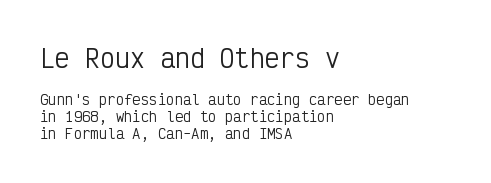
Q: Is the text bold? A: No.
Q: Is the text italic (slanted)? A: No, it is upright.
Q: Is the text underlined? A: No.
Q: How is the paragraph aligned? A: Left-aligned.
Q: Is the spacing between letters normal or unusually wide? A: Normal.
Q: Which block of text is set in a larger size, the first (top) or the second (bottom)? A: The first (top) one.
